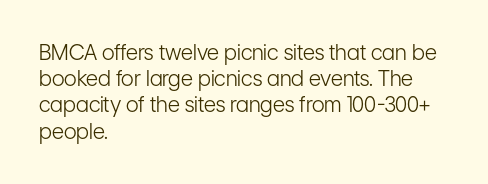
Does extra space separate the letters? No, they use regular spacing. Layout note: lines flush left. The area under the type is left untouched. This reads as an unemphasized weight, regular at the heaviest. This is roman type, the default non-slanted kind. Vertical spacing — default.
